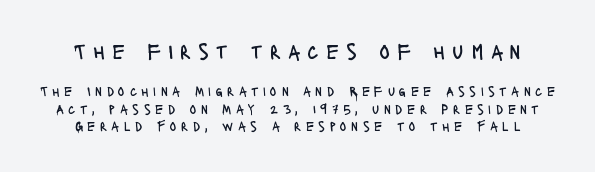
{"italic": "no", "bold": "no", "underline": "no", "line_spacing": "normal", "line_spacing_ratio": 1.25, "letter_spacing": "wide", "letter_spacing_em": 0.32, "larger_block": "first", "size_ratio": 1.57, "glyph_px": 22}
